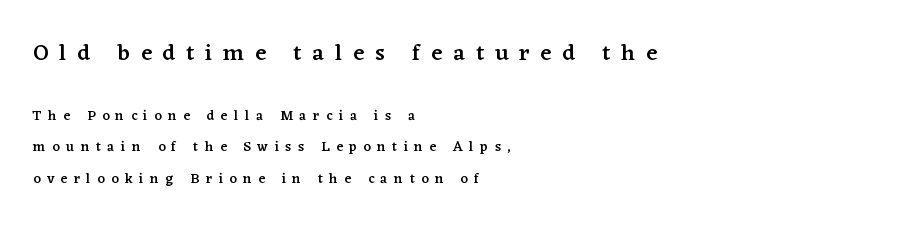
{"italic": "no", "bold": "semi", "underline": "no", "align": "left", "line_spacing": "loose", "line_spacing_ratio": 2.27, "letter_spacing": "wide", "letter_spacing_em": 0.47, "larger_block": "first", "size_ratio": 1.64, "glyph_px": 23}
